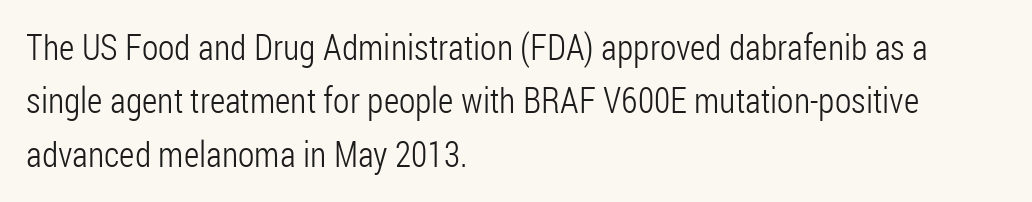
The typeface has the unassuming heft of standard copy or less. Varying glyph widths throughout — classic text-font behaviour. The axis of the letterforms is exactly vertical. A typesetter would call this leading conventional body-copy spacing. The lines are quadded left. Just letters on the line, the space beneath them empty.
